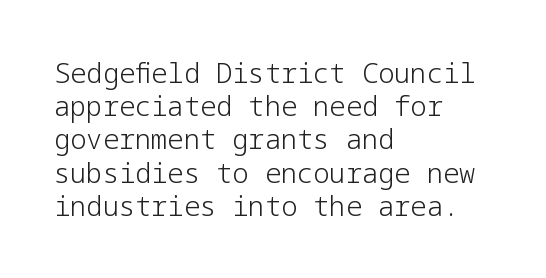
{"italic": "no", "bold": "no", "underline": "no", "align": "left", "line_spacing_ratio": 1.23, "letter_spacing": "normal", "letter_spacing_em": 0.0, "glyph_px": 27}
